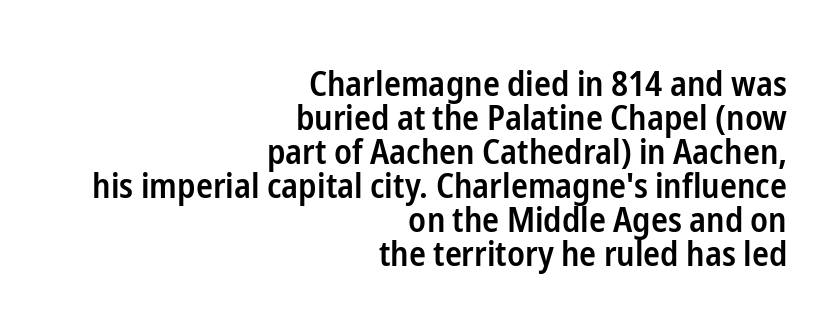
Q: Is the text bold? A: Semi-bold.
Q: Is the text italic (slanted)? A: No, it is upright.
Q: Is the typeface a serif or a sans-serif typeface? A: Sans-serif.
Q: Is the text underlined? A: No.
Q: How is the paragraph aligned? A: Right-aligned.
Q: Is the spacing between letters normal or unusually wide? A: Normal.
Q: Is the spacing between lines tight, normal or loose? A: Tight.
Q: Width (condensed, normal, or wide)? A: Condensed.
Q: Stroke contrast? A: Low.
Q: x-height? A: Medium.
Q: Monospaced? A: No.
